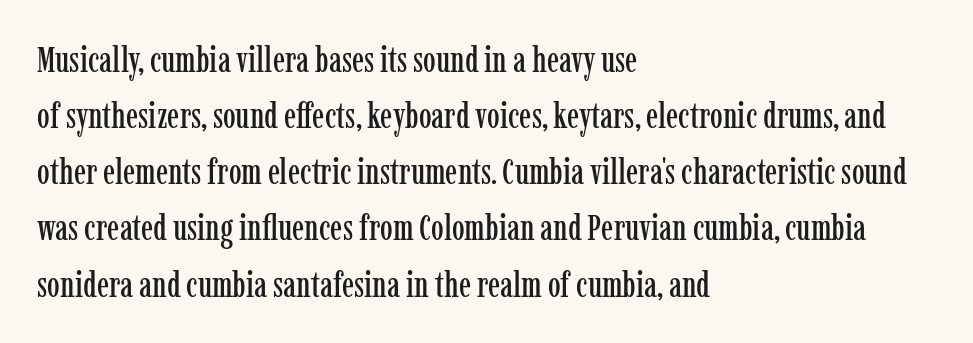
The image shows 36 px condensed serif type, upright; set left-aligned, normal line spacing (1.56x), normal letter spacing, not underlined; low stroke contrast and a medium x-height.
